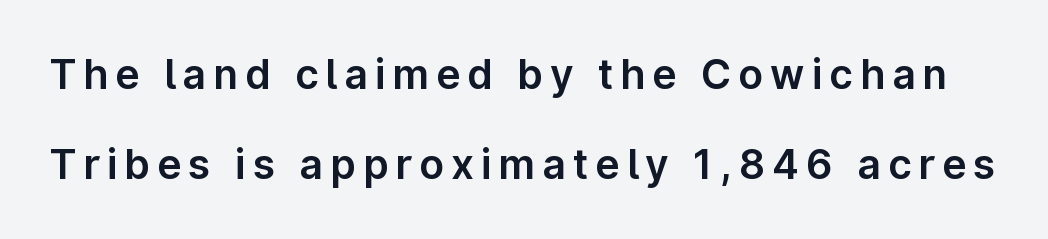
Letters rest on an invisible, unmarked baseline. Observe the absence of serifs on each vertical stroke in this sample. Looks like regular typesetting: each glyph gets only the width it needs. This sample uses an upright cut, with every glyph sitting square on the baseline. Baseline-to-baseline distance is far greater than the letter height.
